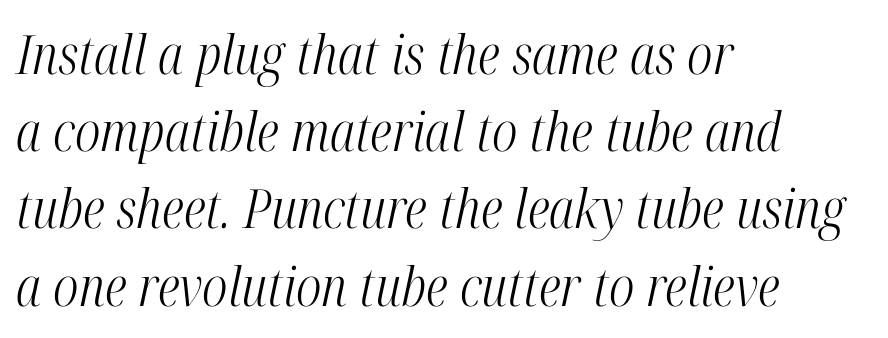
{"serif": "yes", "italic": "yes", "lean": "right", "slant_degrees": 12, "bold": "no", "weight": "light", "width": "condensed", "stroke_contrast": "high", "x_height": "medium", "monospaced": "no", "underline": "no", "align": "left", "line_spacing": "normal", "line_spacing_ratio": 1.43, "letter_spacing": "normal", "letter_spacing_em": 0.0, "glyph_px": 54}
